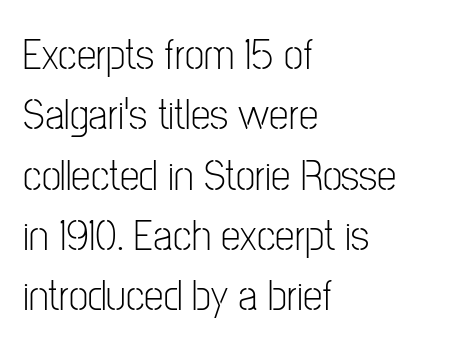
The image shows 44 px light, condensed sans-serif type, upright; set left-aligned, normal line spacing (1.37x), normal letter spacing, not underlined; low stroke contrast and a medium x-height.
